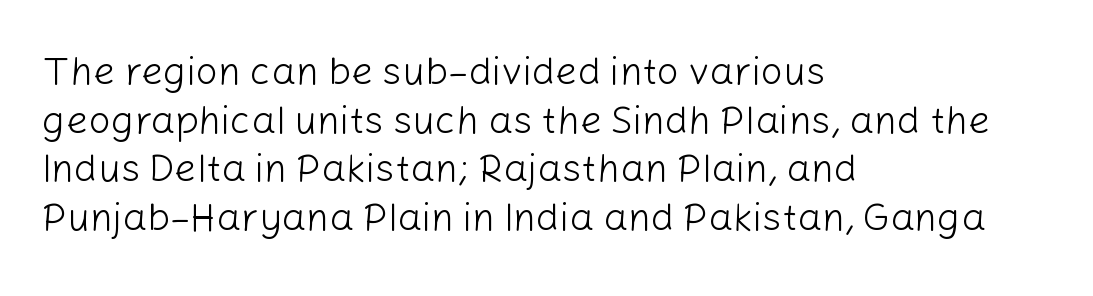
Q: Is the text bold? A: No.
Q: Is the text italic (slanted)? A: No, it is upright.
Q: Is the typeface a serif or a sans-serif typeface? A: Sans-serif.
Q: Is the text underlined? A: No.
Q: How is the paragraph aligned? A: Left-aligned.
Q: Is the spacing between letters normal or unusually wide? A: Normal.
Q: Is the spacing between lines tight, normal or loose? A: Normal.
Q: Width (condensed, normal, or wide)? A: Normal.
Q: Stroke contrast? A: Low.
Q: x-height? A: Medium.
Q: Monospaced? A: No.
